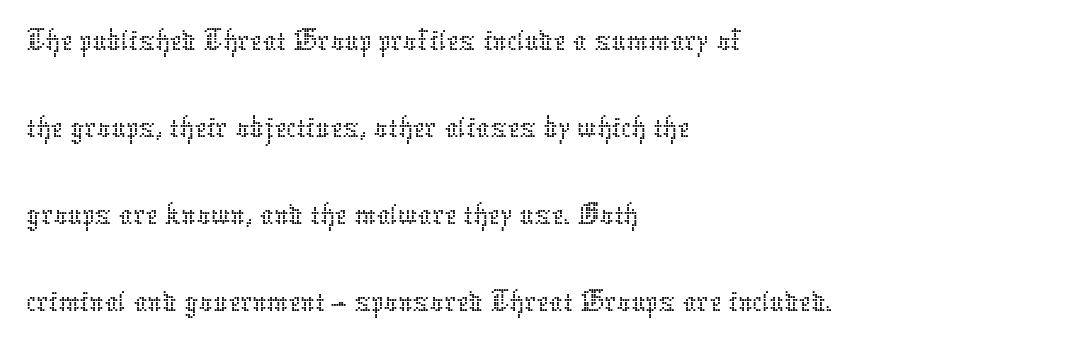
Vertically, the passage feels balanced, rows spaced as you'd expect. This sample is left-justified, so line endings fall wherever the words run out. The font is comparable to plain body text, perhaps lighter. Honestly, there is no underline to notice here at all. Is this a fixed-width face? No — the glyphs have proportional, varying widths.
